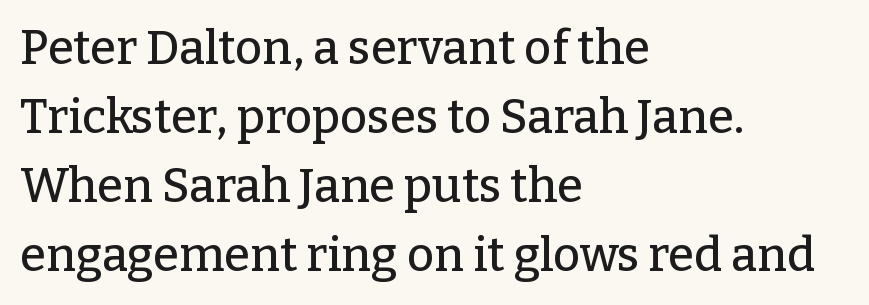
Q: Is the text italic (slanted)? A: No, it is upright.
Q: Is the typeface a serif or a sans-serif typeface? A: Serif.
Q: Is the text underlined? A: No.
Q: How is the paragraph aligned? A: Left-aligned.
Q: Is the spacing between letters normal or unusually wide? A: Normal.
Q: Is the spacing between lines tight, normal or loose? A: Normal.
Q: Width (condensed, normal, or wide)? A: Normal.
Q: Stroke contrast? A: Low.
Q: x-height? A: Medium.
Q: Monospaced? A: No.
